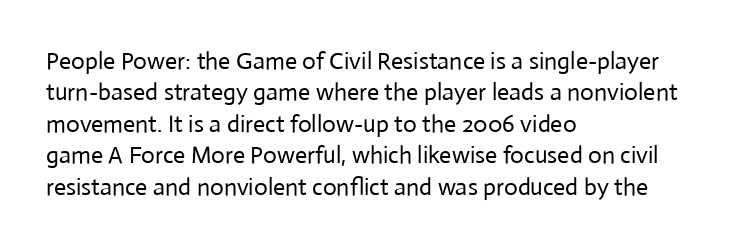
What stands out about the letter spacing? Nothing — it is the standard amount. Unmarked baselines from the first word to the last. The rendering anchors every line to the left-hand side. Regarding leading, the lines here are spaced in the standard way. Compared with a typical body face, this is equally light or lighter still. In terms of posture, this sample is upright.
